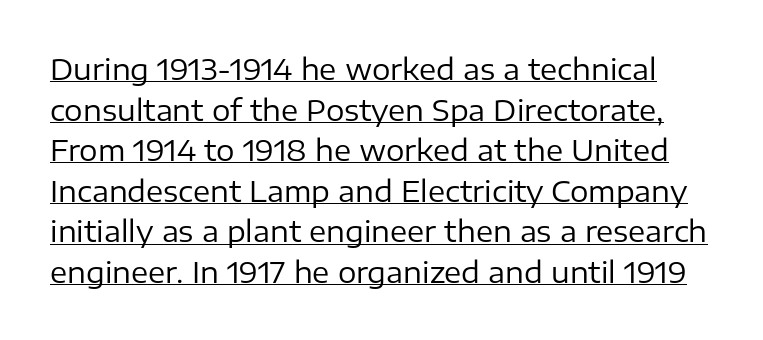
The lettering holds an erect, upright posture throughout. Grotesque or geometric, the face here clearly has no serifs. Looks like someone drew a line under every word here. The letters advance in unequal steps, a hallmark of proportional type. The block of text has a typical density, with ordinary space between rows.
